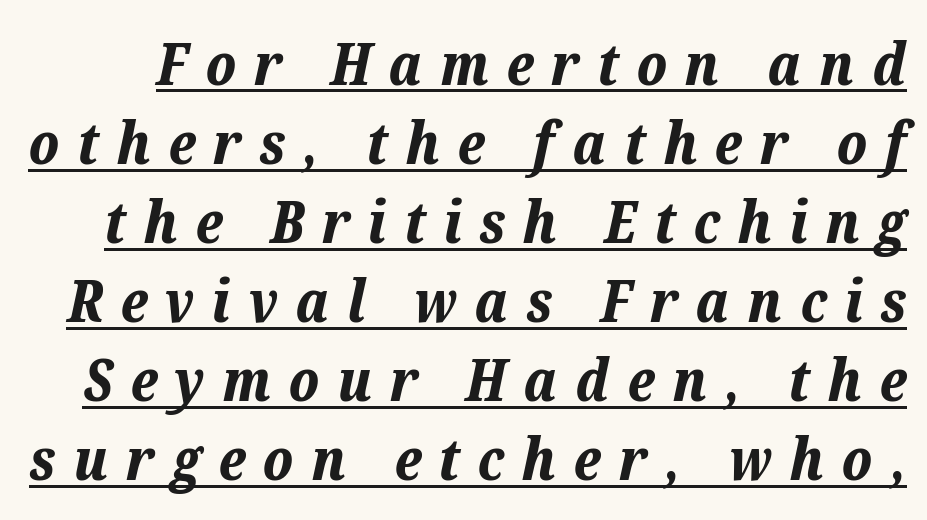
{"italic": "yes", "lean": "right", "slant_degrees": 12, "bold": "yes", "weight": "bold", "width": "normal", "stroke_contrast": "low", "x_height": "medium", "monospaced": "no", "underline": "yes", "line_spacing": "normal", "line_spacing_ratio": 1.34, "letter_spacing": "wide", "letter_spacing_em": 0.3, "glyph_px": 59}
